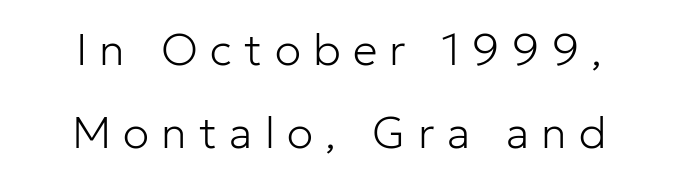
The characters display no serif detailing; their extremities are plain. No word sits above an underline. Every character sits straight up, as roman type does. Spacing verdict: proportional, widths tailored to each character. The face looks like a standard text weight, possibly lighter.
